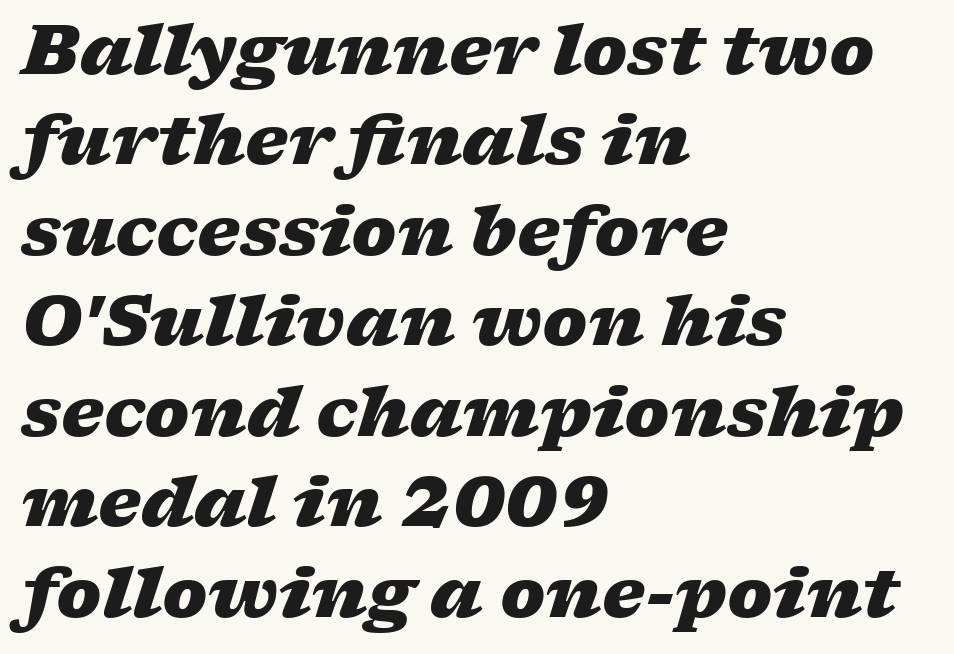
Q: Is the text bold? A: Yes.
Q: Is the text italic (slanted)? A: Yes, it leans right by about 17 degrees.
Q: Is the text underlined? A: No.
Q: How is the paragraph aligned? A: Left-aligned.
Q: Is the spacing between letters normal or unusually wide? A: Normal.
Q: Is the spacing between lines tight, normal or loose? A: Normal.
Q: Width (condensed, normal, or wide)? A: Wide.
Q: Stroke contrast? A: Low.
Q: x-height? A: Medium.
Q: Monospaced? A: No.
